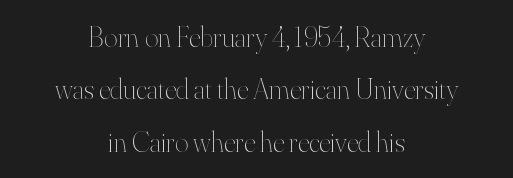
The image shows 29 px thin type, upright; set centered, line spacing 1.81x, normal letter spacing, not underlined; high stroke contrast and a small x-height.
